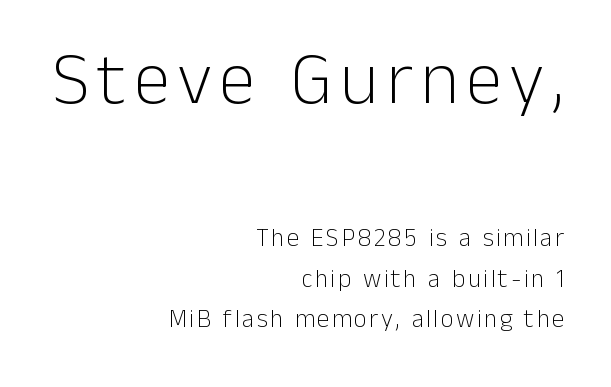
{"serif": "no", "italic": "no", "bold": "no", "weight": "light", "width": "normal", "stroke_contrast": "low", "x_height": "medium", "monospaced": "no", "underline": "no", "align": "right", "line_spacing": "normal", "line_spacing_ratio": 1.63, "larger_block": "first", "size_ratio": 2.96, "glyph_px": 74}
